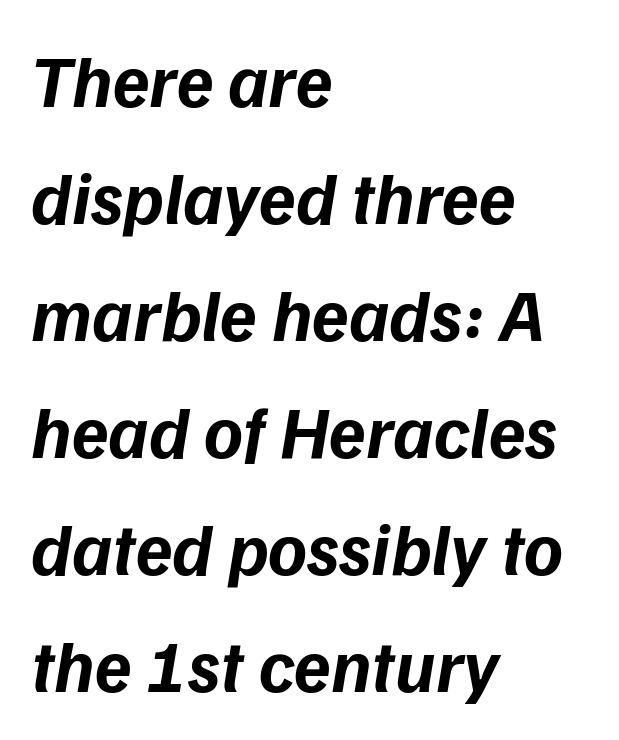
Quick note: interline space is typical. Notice how the passage keeps a crisp vertical edge on the left only. A typesetter would call this proportional, since set widths differ per character. Words float on clear page, feet unadorned. Does the weight exceed regular? Yes, all the way to bold. What kind of face is this? One without serifs — a sans.
